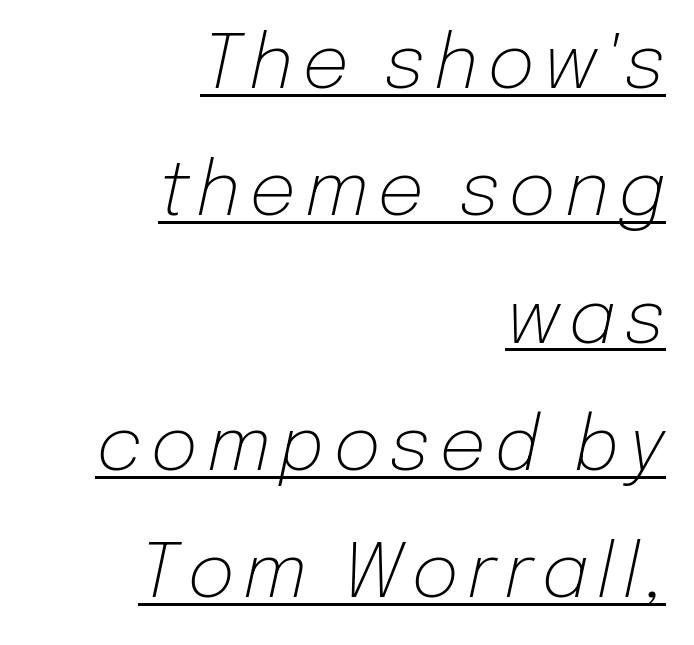
The rendering uses natural spacing where letterforms have individual widths. A light-to-regular cut is what we see here. Looking at the ascenders, they clearly lean. Compared with undecorated copy, this sample adds a rule below the words. All the whitespace from short lines collects on the left.
